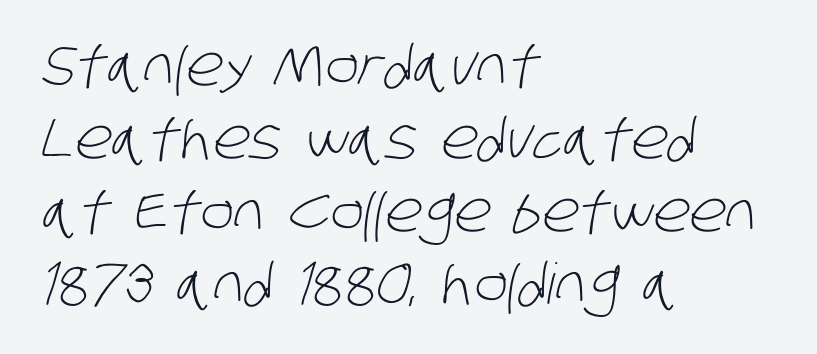
The image shows 56 px light, condensed sans-serif type; set left-aligned, normal line spacing (1.3x), normal letter spacing, not underlined; low stroke contrast and a large x-height.
